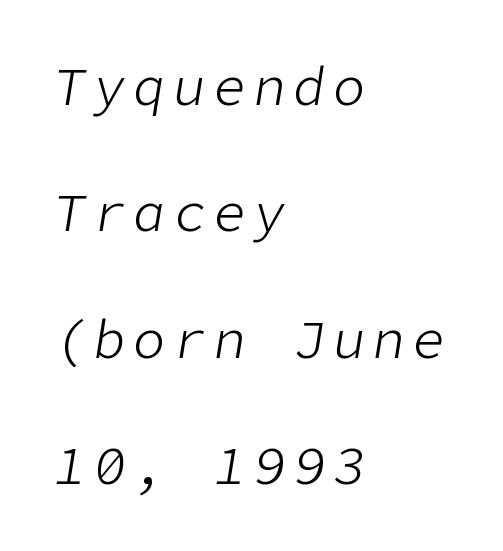
Glance below the letters and you will spot only blank space. It's the slanting kind of type. No heavy texture on the line: the type isn't bold. Vertical spacing — loose. A classic flush-left, rag-right setting is used for this passage.
